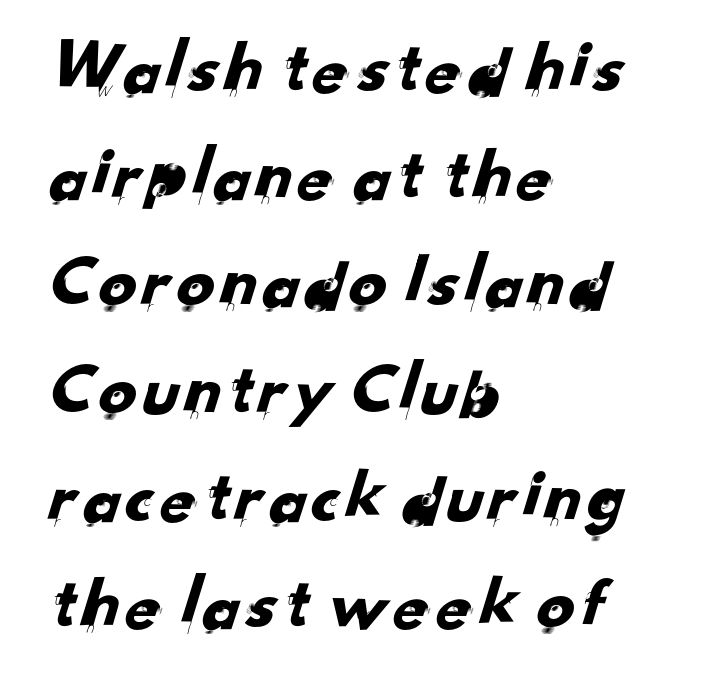
{"serif": "no", "width": "normal", "stroke_contrast": "low", "x_height": "small", "monospaced": "no", "underline": "no", "align": "left", "line_spacing": "normal", "line_spacing_ratio": 1.43, "letter_spacing": "normal", "letter_spacing_em": 0.0, "glyph_px": 75}
